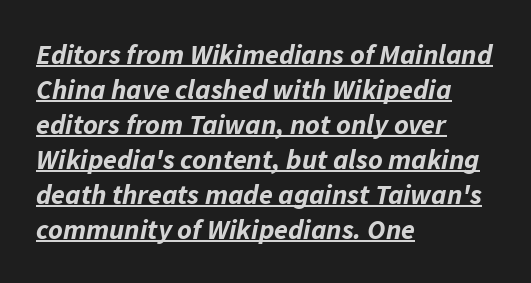
Q: Is the text bold? A: Yes.
Q: Is the text italic (slanted)? A: Yes, it leans right by about 11 degrees.
Q: Is the text underlined? A: Yes.
Q: How is the paragraph aligned? A: Left-aligned.
Q: Is the spacing between letters normal or unusually wide? A: Normal.
Q: Is the spacing between lines tight, normal or loose? A: Normal.
Q: Width (condensed, normal, or wide)? A: Normal.
Q: Stroke contrast? A: Low.
Q: x-height? A: Medium.
Q: Monospaced? A: No.
